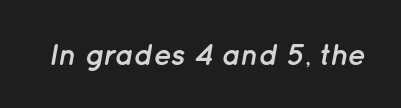
The image shows 30 px semibold type, italic (leaning right); set normal letter spacing, not underlined; low stroke contrast and a medium x-height.
